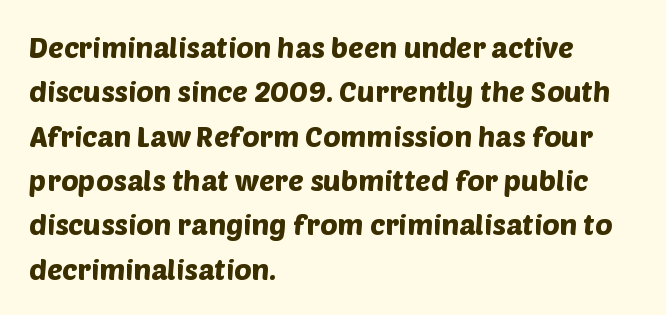
Unmarked baselines from the first word to the last. Each line starts at the same left margin while the right side varies. What kind of face is this? One without serifs — a sans. Between one letter and the next there's only the usual sliver of space. Character widths vary here, with narrow letters taking less room than wide ones. These lines sit exactly where default settings would place them.
